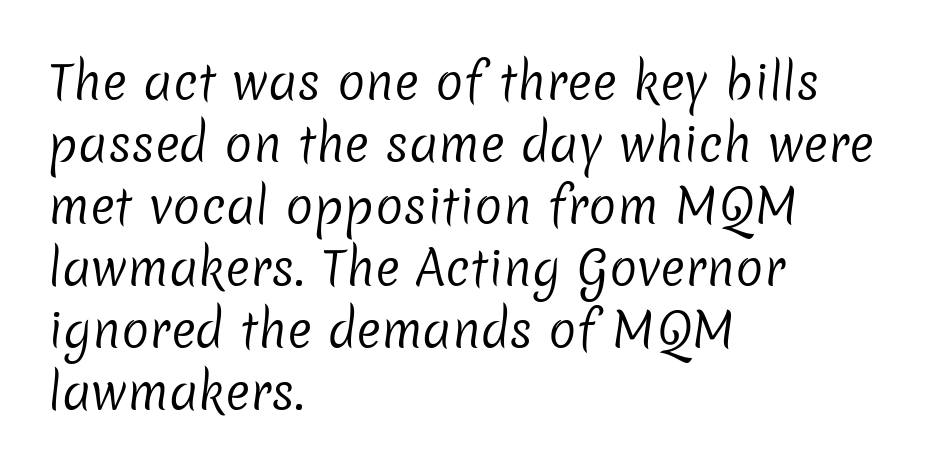
The image shows 47 px regular-weight sans-serif type; set left-aligned, normal line spacing (1.32x), normal letter spacing, not underlined; low stroke contrast and a medium x-height.
